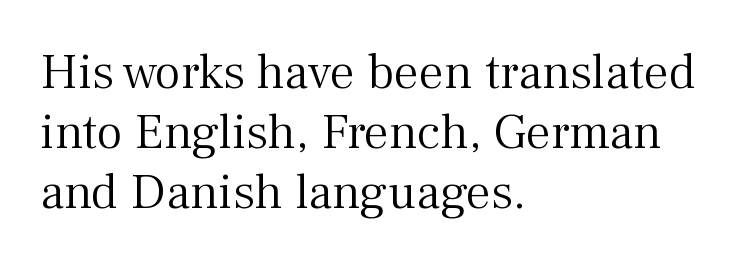
Q: Is the text bold? A: No.
Q: Is the text italic (slanted)? A: No, it is upright.
Q: Is the typeface a serif or a sans-serif typeface? A: Serif.
Q: Is the text underlined? A: No.
Q: How is the paragraph aligned? A: Left-aligned.
Q: Is the spacing between letters normal or unusually wide? A: Normal.
Q: Width (condensed, normal, or wide)? A: Normal.
Q: Stroke contrast? A: Medium.
Q: x-height? A: Medium.
Q: Monospaced? A: No.
